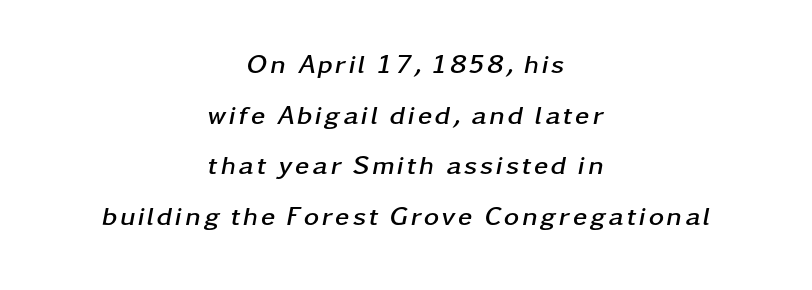
{"italic": "yes", "lean": "right", "slant_degrees": 11, "bold": "yes", "underline": "no", "align": "center", "line_spacing": "loose", "line_spacing_ratio": 1.95, "glyph_px": 26}
